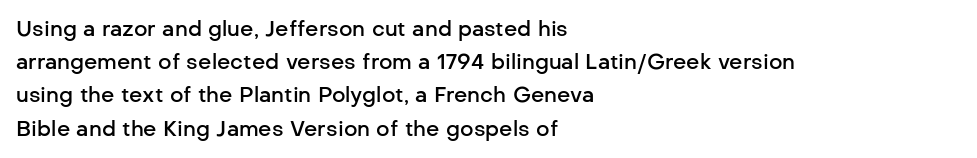
{"italic": "no", "bold": "semi", "underline": "no", "align": "left", "line_spacing": "normal", "line_spacing_ratio": 1.58, "letter_spacing": "normal", "letter_spacing_em": 0.0, "glyph_px": 21}
